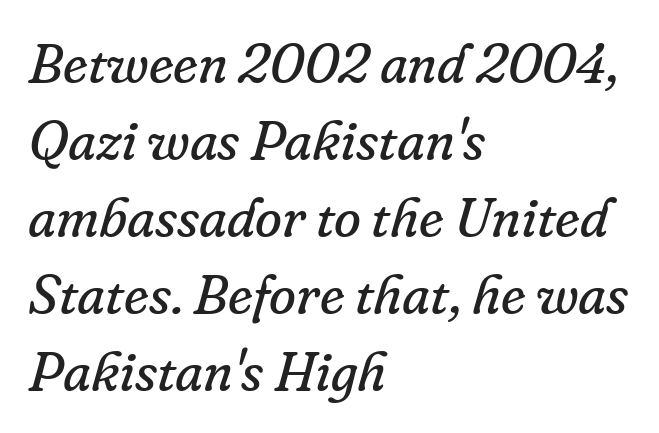
{"serif": "yes", "italic": "yes", "lean": "right", "slant_degrees": 16, "bold": "no", "weight": "regular", "width": "normal", "stroke_contrast": "low", "x_height": "small", "monospaced": "no", "underline": "no", "align": "left", "line_spacing": "normal", "line_spacing_ratio": 1.4, "letter_spacing": "normal", "letter_spacing_em": 0.0, "glyph_px": 55}
